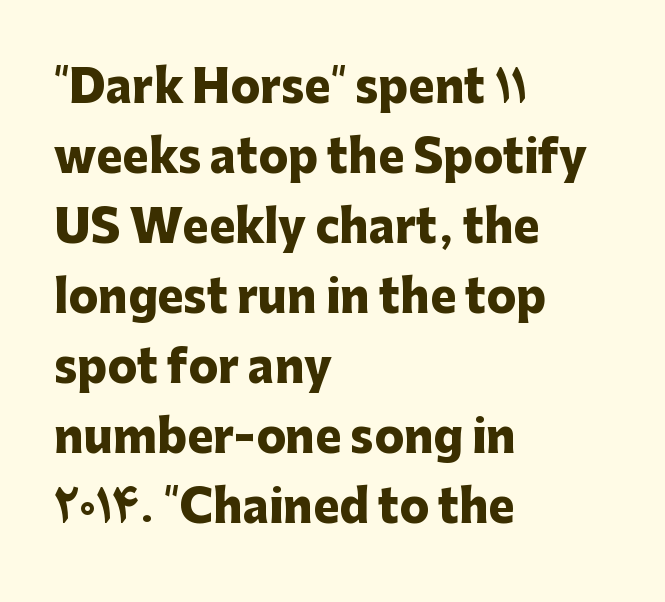
Think of a printed novel: that variable character pitch is what you see here. Each new line begins a customary step beneath the previous one. Ascenders rise straight up at ninety degrees. Is the type bold? Yes — the strokes are clearly thick and heavy. The letters carry no serifs — their stems end cleanly without finishing strokes.
